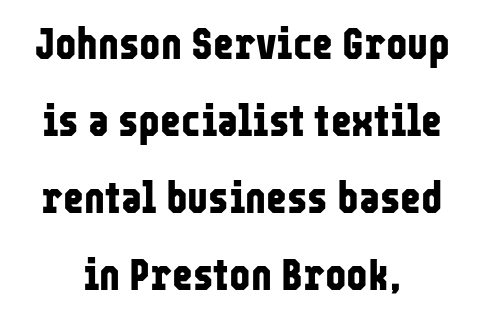
The image shows 45 px bold, condensed sans-serif type, upright; set centered, line spacing 1.71x, normal letter spacing, not underlined; low stroke contrast and a medium x-height.
